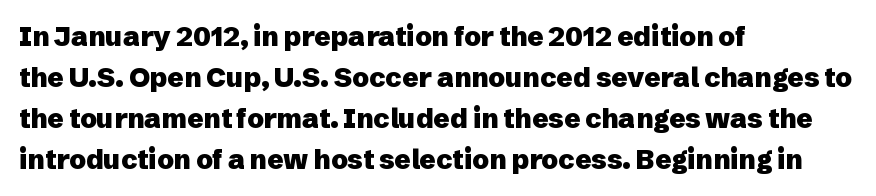
The image shows 27 px bold type, upright; set left-aligned, normal line spacing (1.52x), normal letter spacing, not underlined.
